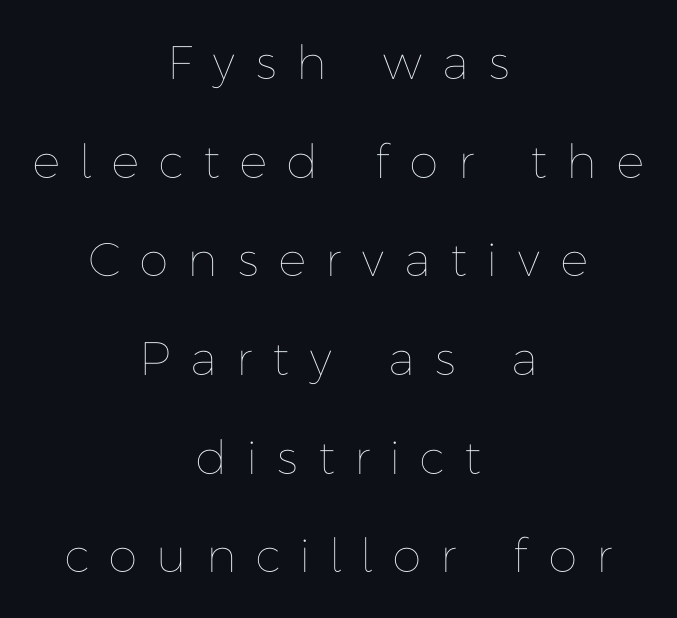
Q: Is the text bold? A: No.
Q: Is the text italic (slanted)? A: No, it is upright.
Q: Is the text underlined? A: No.
Q: How is the paragraph aligned? A: Centered.
Q: Is the spacing between letters normal or unusually wide? A: Unusually wide.
Q: Is the spacing between lines tight, normal or loose? A: Loose.
Q: Width (condensed, normal, or wide)? A: Normal.
Q: Stroke contrast? A: Low.
Q: x-height? A: Medium.
Q: Monospaced? A: No.
